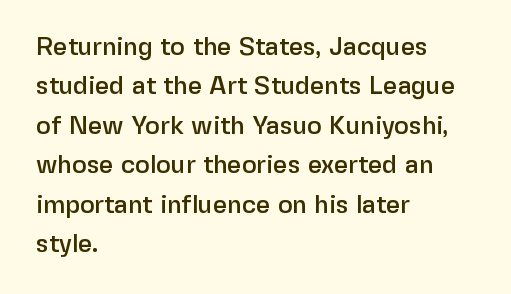
Q: Is the text italic (slanted)? A: No, it is upright.
Q: Is the text underlined? A: No.
Q: How is the paragraph aligned? A: Left-aligned.
Q: Is the spacing between letters normal or unusually wide? A: Normal.
Q: Is the spacing between lines tight, normal or loose? A: Normal.
